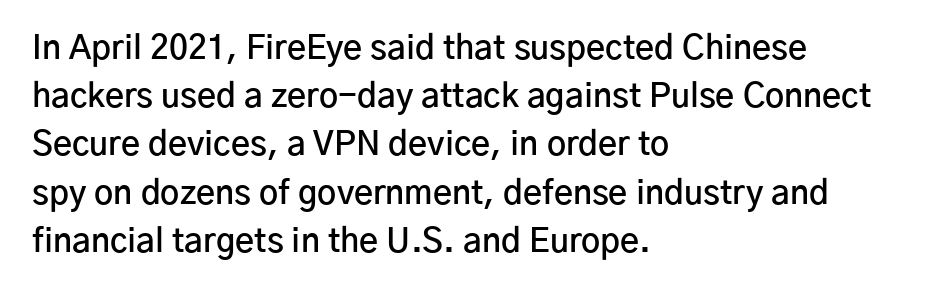
{"serif": "no", "italic": "no", "bold": "semi", "weight": "semibold", "width": "normal", "stroke_contrast": "low", "x_height": "medium", "monospaced": "no", "underline": "no", "align": "left", "line_spacing": "normal", "line_spacing_ratio": 1.46, "letter_spacing": "normal", "letter_spacing_em": 0.0, "glyph_px": 33}
